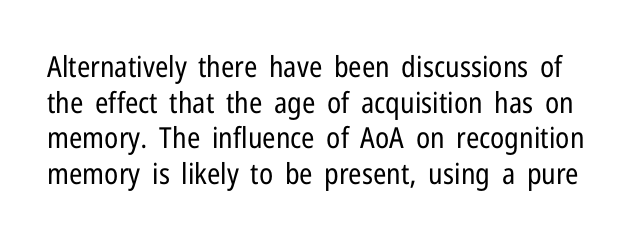
The image shows 29 px regular-weight, condensed sans-serif type, upright; set line spacing 1.23x, normal letter spacing, not underlined; low stroke contrast and a medium x-height.
